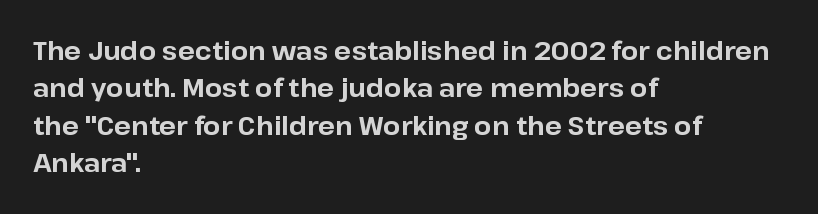
{"italic": "no", "bold": "yes", "underline": "no", "align": "left", "line_spacing": "normal", "line_spacing_ratio": 1.5, "letter_spacing": "normal", "letter_spacing_em": 0.0, "glyph_px": 25}
